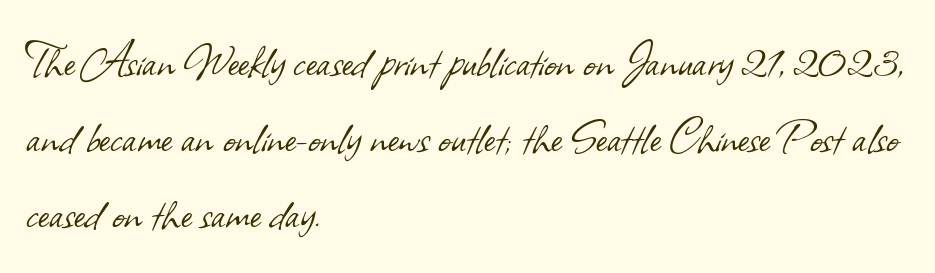
Q: Is the text bold? A: No.
Q: Is the typeface a serif or a sans-serif typeface? A: Sans-serif.
Q: Is the text underlined? A: No.
Q: How is the paragraph aligned? A: Left-aligned.
Q: Is the spacing between letters normal or unusually wide? A: Normal.
Q: Is the spacing between lines tight, normal or loose? A: Normal.
Q: Width (condensed, normal, or wide)? A: Normal.
Q: Stroke contrast? A: Low.
Q: x-height? A: Small.
Q: Monospaced? A: No.
